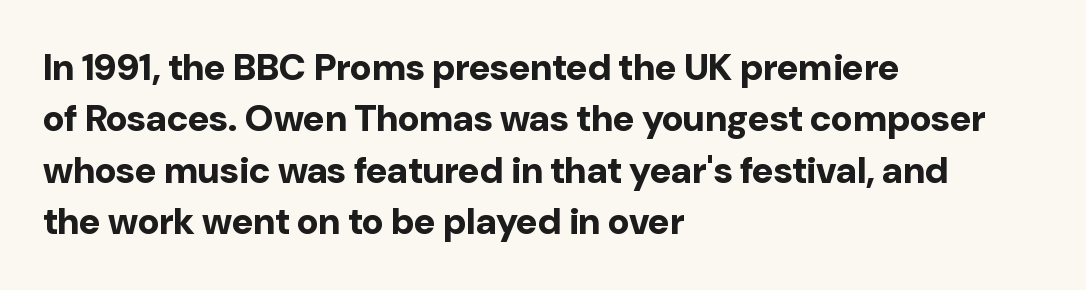
The paragraph shown leans on its left margin. Are there feet on the stems? There aren't — it's a sans. A typesetter would mark this as roman, not italic. Does the leading feel generous? No, just average. The letterforms sit shoulder to shoulder at normal distance. These lines are rendered in a variable-pitch font.
